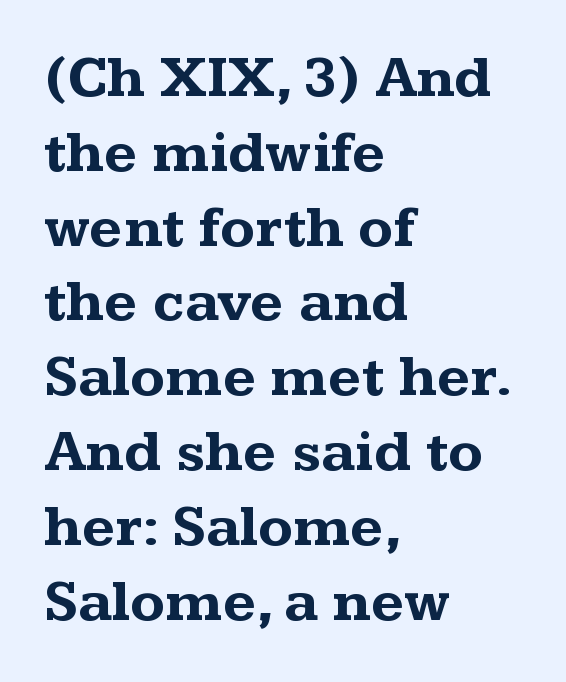
You can tell from the footed stems that serif type was used. The leading is moderate, giving the passage an even texture. Bare-footed words on every line. Heavy, bold letterforms.
